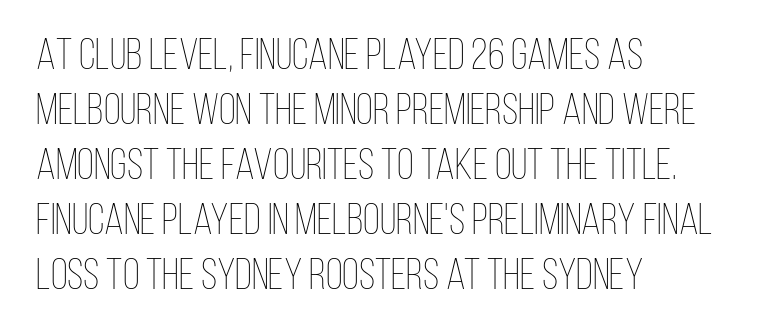
A light-to-regular cut is what we see here. Vertically, the passage feels balanced, rows spaced as you'd expect. Rule under the text: the space is simply empty. Do the letters lean? They stand straight. Line beginnings align vertically; line endings do not. Observe the ordinary spacing: letters are neighbours, not strangers.
